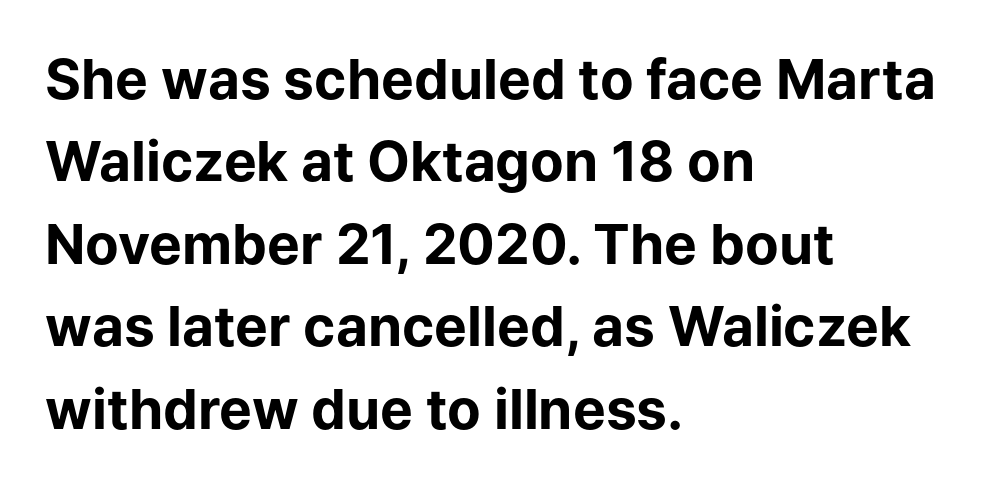
The image shows 55 px bold sans-serif type, upright; set left-aligned, normal line spacing (1.5x), normal letter spacing, not underlined; low stroke contrast and a medium x-height.
